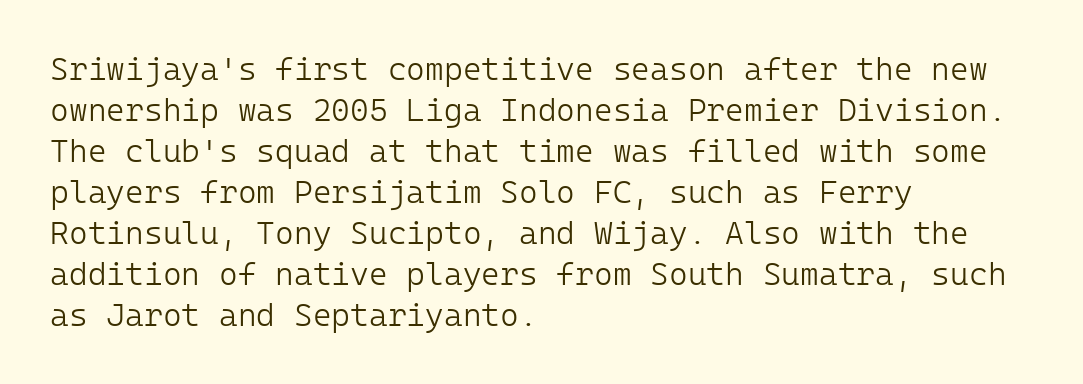
{"serif": "no", "italic": "no", "bold": "no", "weight": "light", "width": "normal", "stroke_contrast": "low", "x_height": "medium", "underline": "no", "align": "left", "line_spacing": "normal", "line_spacing_ratio": 1.28, "letter_spacing": "normal", "letter_spacing_em": 0.0, "glyph_px": 32}
